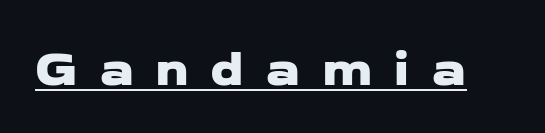
{"serif": "no", "width": "wide", "stroke_contrast": "low", "x_height": "medium", "monospaced": "no", "underline": "yes", "letter_spacing": "wide", "letter_spacing_em": 0.41, "glyph_px": 52}
